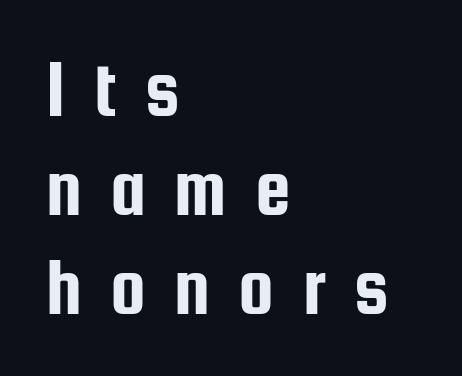
Q: Is the text italic (slanted)? A: No, it is upright.
Q: Is the typeface a serif or a sans-serif typeface? A: Sans-serif.
Q: Is the text underlined? A: No.
Q: How is the paragraph aligned? A: Left-aligned.
Q: Is the spacing between letters normal or unusually wide? A: Unusually wide.
Q: Width (condensed, normal, or wide)? A: Condensed.
Q: Stroke contrast? A: Low.
Q: x-height? A: Medium.
Q: Monospaced? A: No.
